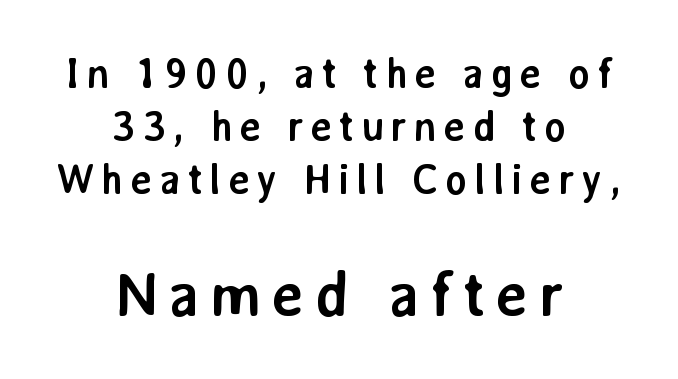
The rendering shows plain stroke endings on the letterforms — a sans-serif design. The rendering uses natural spacing where letterforms have individual widths. No word sits above an underline. These words are printed bold, with thick strokes throughout.
